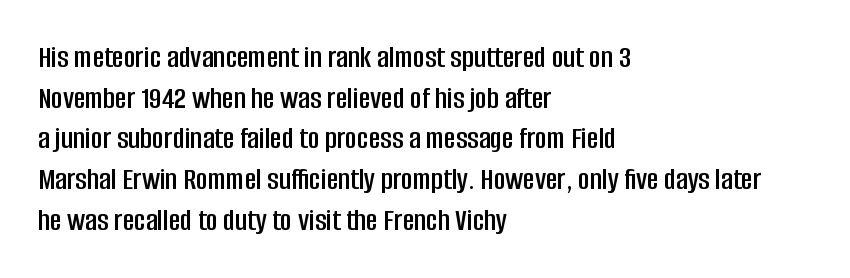
The image shows 32 px condensed sans-serif type, upright; set left-aligned, normal line spacing (1.27x), normal letter spacing, not underlined; low stroke contrast and a large x-height.
